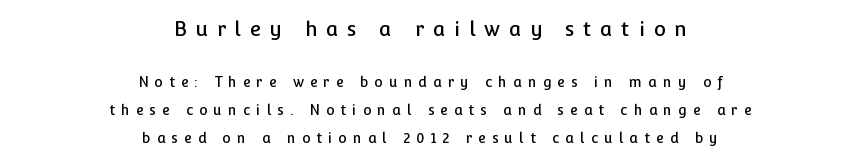
Q: Is the text italic (slanted)? A: No, it is upright.
Q: Is the text underlined? A: No.
Q: How is the paragraph aligned? A: Centered.
Q: Is the spacing between letters normal or unusually wide? A: Unusually wide.
Q: Is the spacing between lines tight, normal or loose? A: Loose.
Q: Which block of text is set in a larger size, the first (top) or the second (bottom)? A: The first (top) one.
